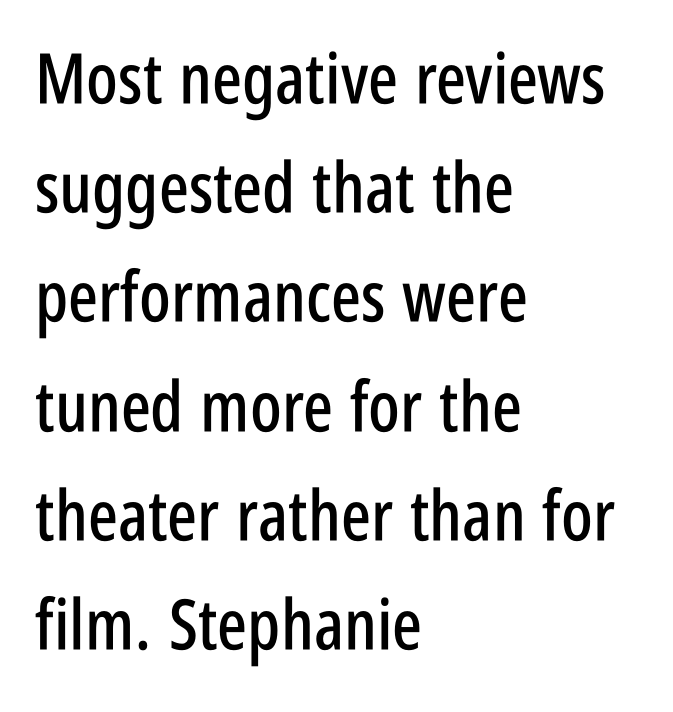
Looks like regular typesetting: each glyph gets only the width it needs. Clear beneath every line of the passage. Horizontal alignment here is leftward, the default for most running prose. The type family on display is of the sans-serif kind.
